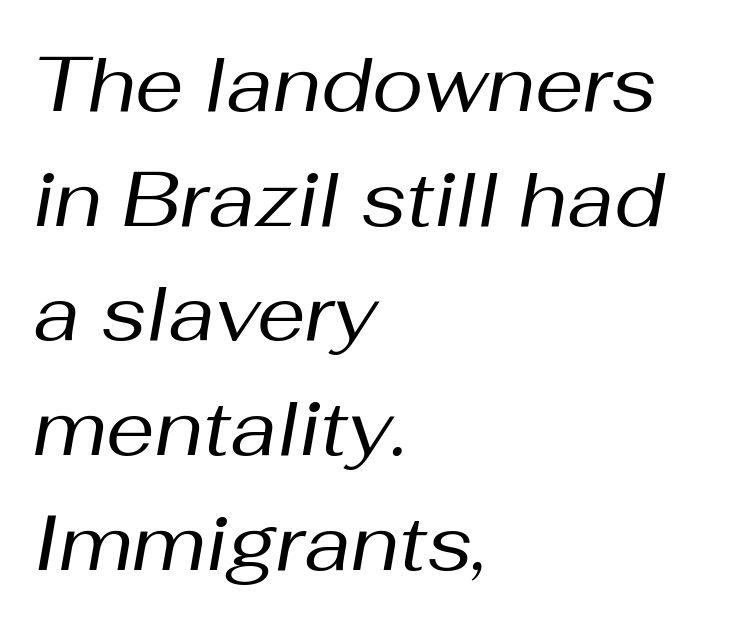
{"italic": "yes", "lean": "right", "slant_degrees": 10, "bold": "no", "weight": "regular", "width": "normal", "stroke_contrast": "medium", "x_height": "medium", "monospaced": "no", "underline": "no", "align": "left", "line_spacing": "normal", "line_spacing_ratio": 1.49, "letter_spacing": "normal", "letter_spacing_em": 0.0, "glyph_px": 77}
